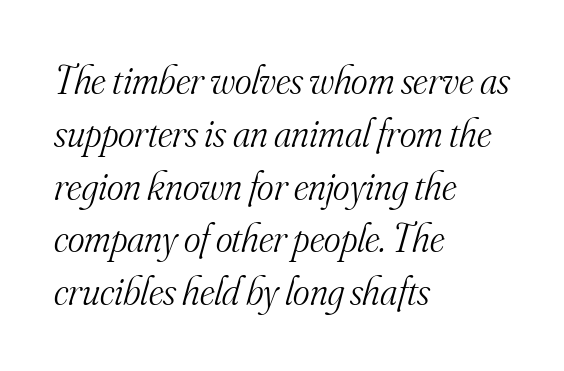
{"serif": "yes", "italic": "yes", "lean": "right", "slant_degrees": 16, "bold": "no", "weight": "light", "width": "normal", "stroke_contrast": "medium", "x_height": "small", "monospaced": "no", "underline": "no", "align": "left", "line_spacing": "normal", "line_spacing_ratio": 1.32, "letter_spacing": "normal", "letter_spacing_em": 0.0, "glyph_px": 40}
